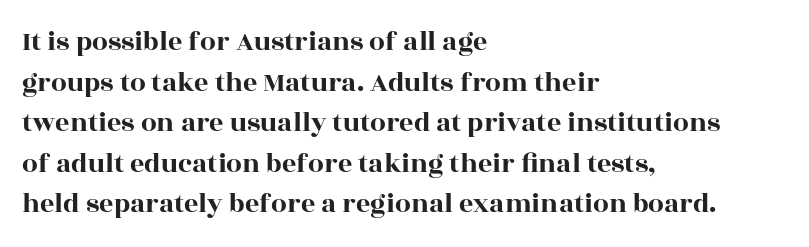
Q: Is the text italic (slanted)? A: No, it is upright.
Q: Is the typeface a serif or a sans-serif typeface? A: Serif.
Q: Is the text underlined? A: No.
Q: How is the paragraph aligned? A: Left-aligned.
Q: Is the spacing between letters normal or unusually wide? A: Normal.
Q: Is the spacing between lines tight, normal or loose? A: Normal.
Q: Width (condensed, normal, or wide)? A: Wide.
Q: x-height? A: Large.
Q: Monospaced? A: No.
